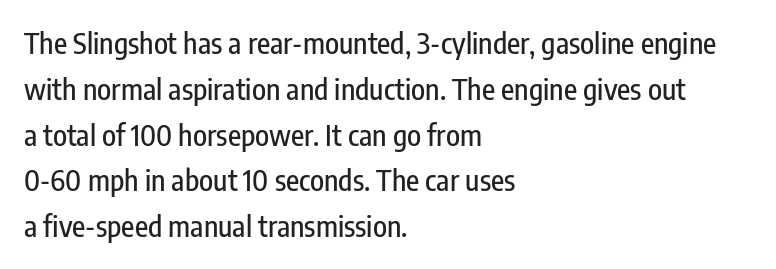
Q: Is the text italic (slanted)? A: No, it is upright.
Q: Is the typeface a serif or a sans-serif typeface? A: Sans-serif.
Q: Is the text underlined? A: No.
Q: How is the paragraph aligned? A: Left-aligned.
Q: Is the spacing between letters normal or unusually wide? A: Normal.
Q: Is the spacing between lines tight, normal or loose? A: Normal.
Q: Width (condensed, normal, or wide)? A: Condensed.
Q: Stroke contrast? A: Low.
Q: x-height? A: Medium.
Q: Monospaced? A: No.
